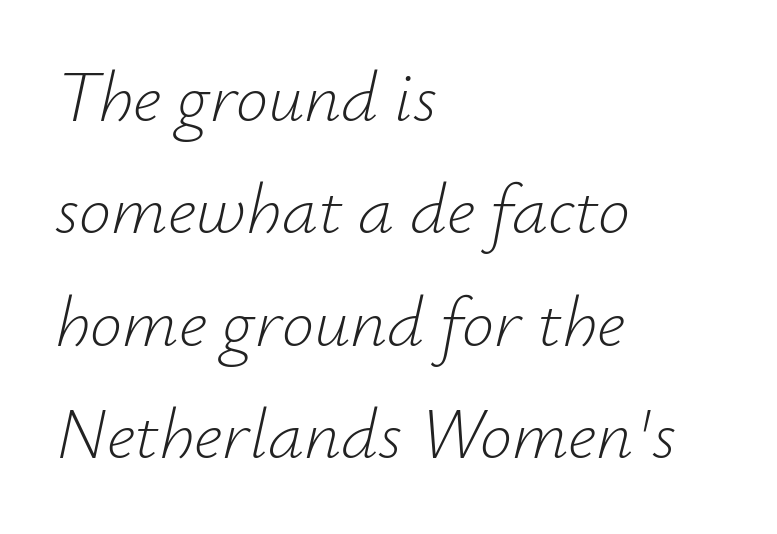
The lettering tilts uniformly, giving the passage an italic look. Plain, unruled lines of type. Leading: standard. Layout note: lines flush left. Short note: letters normally spaced.
